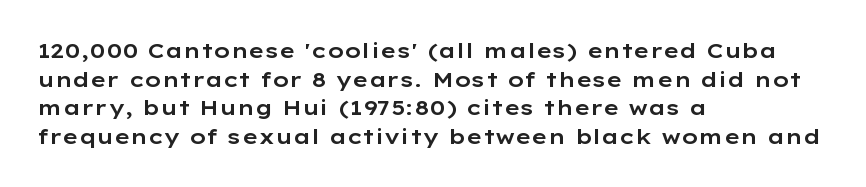
The rendering keeps characters at their native spacing. Does the lettering tilt? It doesn't — this is upright. Descender tails drop into unmarked territory. The lines sit at an ordinary, default distance from one another. One-word summary of the alignment: left.
